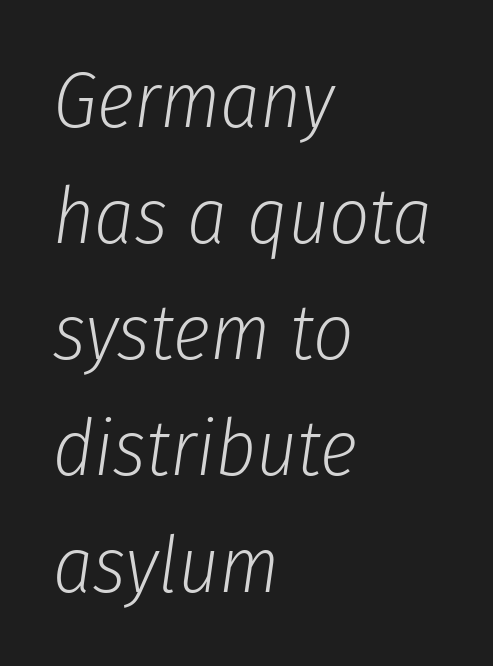
The image shows 79 px light, condensed type, italic (leaning right); set left-aligned, normal line spacing (1.47x), normal letter spacing, not underlined; low stroke contrast and a medium x-height.
